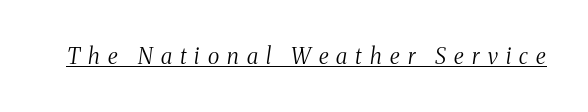
Q: Is the text bold? A: No.
Q: Is the text italic (slanted)? A: Yes, it leans right by about 8 degrees.
Q: Is the text underlined? A: Yes.
Q: Is the spacing between letters normal or unusually wide? A: Unusually wide.
